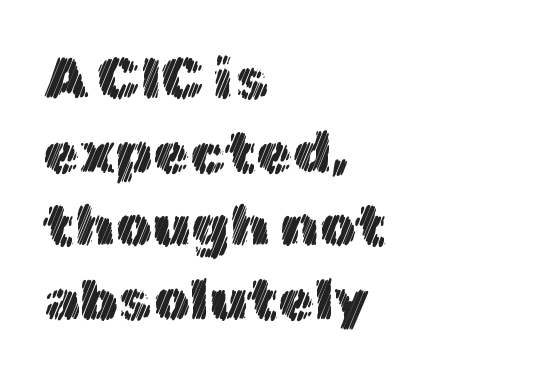
The image shows 58 px text type, upright; set left-aligned, normal line spacing (1.27x), normal letter spacing, not underlined; a medium x-height.
